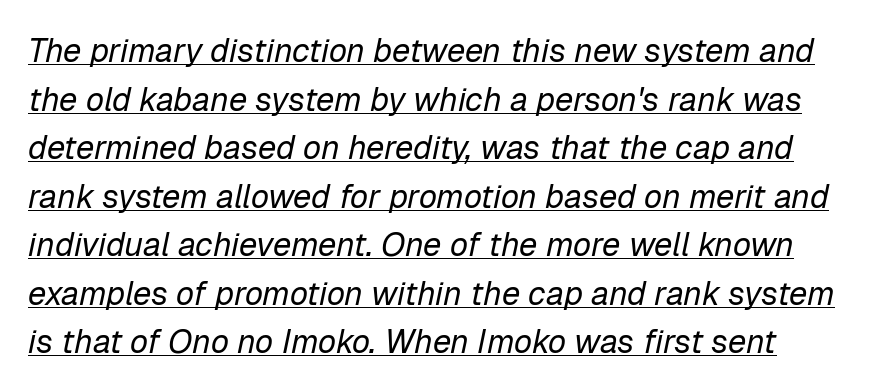
The strokes are not fattened; the text isn't bold. The line-height multiplier appears to be the usual default. A typesetter would call this proportional, since set widths differ per character. The face used here appears with an underline applied. The rendering applies a slant to the glyphs. This sample uses plain, unmodified letter spacing.
